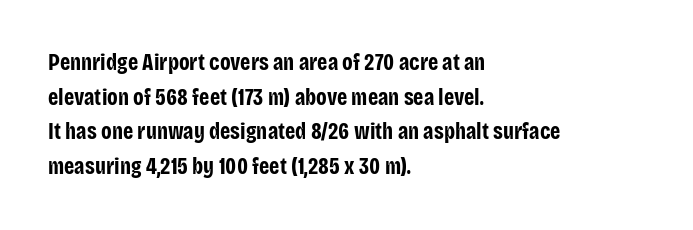
{"italic": "no", "bold": "yes", "underline": "no", "align": "left", "line_spacing": "normal", "line_spacing_ratio": 1.51, "letter_spacing": "normal", "letter_spacing_em": 0.0, "glyph_px": 23}
